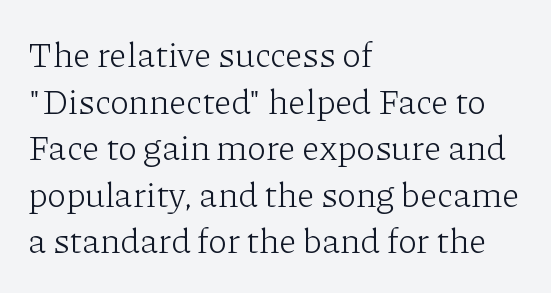
The image shows 35 px light serif type, upright; set left-aligned, normal line spacing (1.33x), normal letter spacing, not underlined; low stroke contrast and a medium x-height.
